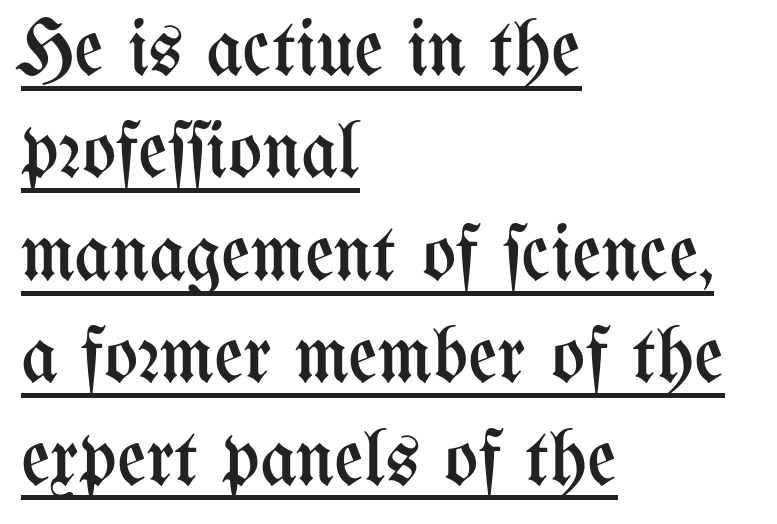
{"italic": "no", "bold": "no", "weight": "regular", "width": "condensed", "stroke_contrast": "medium", "x_height": "medium", "monospaced": "no", "underline": "yes", "align": "left", "line_spacing": "normal", "line_spacing_ratio": 1.28, "letter_spacing": "normal", "letter_spacing_em": 0.0, "glyph_px": 80}
